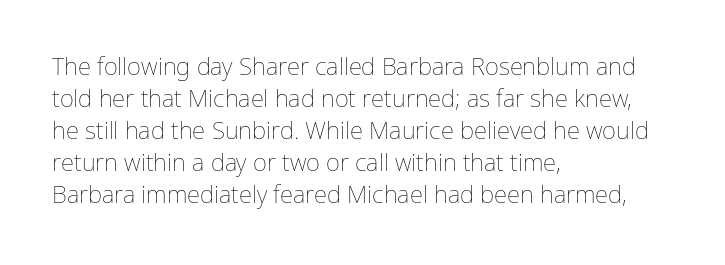
Q: Is the text bold? A: No.
Q: Is the text italic (slanted)? A: No, it is upright.
Q: Is the text underlined? A: No.
Q: How is the paragraph aligned? A: Left-aligned.
Q: Is the spacing between letters normal or unusually wide? A: Normal.
Q: Is the spacing between lines tight, normal or loose? A: Normal.
